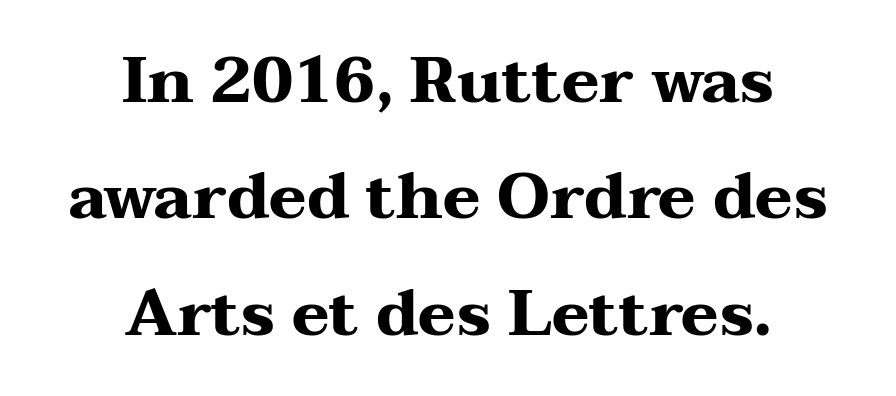
The characters display serif detailing at their extremities. In terms of weight, the rendering is a true, heavy bold. Line starts and ends both wander, symmetrically. Only glyphs here, with clear space below each row. The letters stand upright; this is a roman face. A typesetter would call this proportional, since set widths differ per character.
